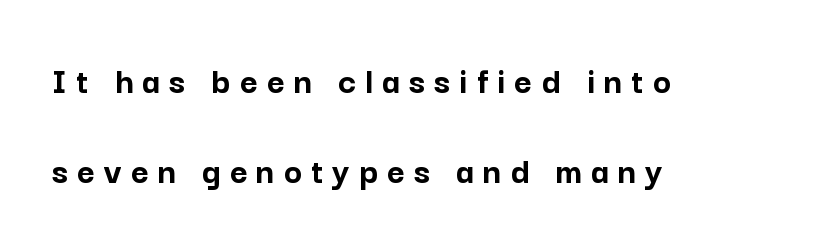
Q: Is the text bold? A: Yes.
Q: Is the text italic (slanted)? A: No, it is upright.
Q: Is the typeface a serif or a sans-serif typeface? A: Sans-serif.
Q: Is the text underlined? A: No.
Q: How is the paragraph aligned? A: Left-aligned.
Q: Is the spacing between letters normal or unusually wide? A: Unusually wide.
Q: Is the spacing between lines tight, normal or loose? A: Loose.
Q: Width (condensed, normal, or wide)? A: Normal.
Q: Stroke contrast? A: Low.
Q: x-height? A: Medium.
Q: Monospaced? A: No.
